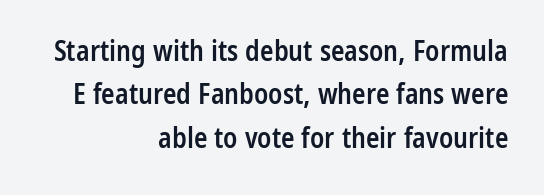
{"serif": "no", "italic": "no", "bold": "semi", "weight": "semibold", "width": "condensed", "stroke_contrast": "low", "x_height": "medium", "monospaced": "no", "underline": "no", "align": "right", "line_spacing": "normal", "line_spacing_ratio": 1.55, "letter_spacing": "normal", "letter_spacing_em": 0.0, "glyph_px": 28}
